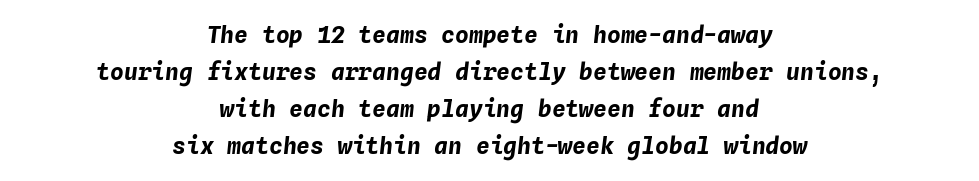
There's an unmistakable incline to the writing here. This sample is center-justified, so both line endings float freely. Baseline-to-baseline distance is the conventional proportion of letter height. Look at the tracking — it's just the regular setting, nothing added. Emphasis by weight is at full strength: bold. The space beneath each line is pristine and unruled.
